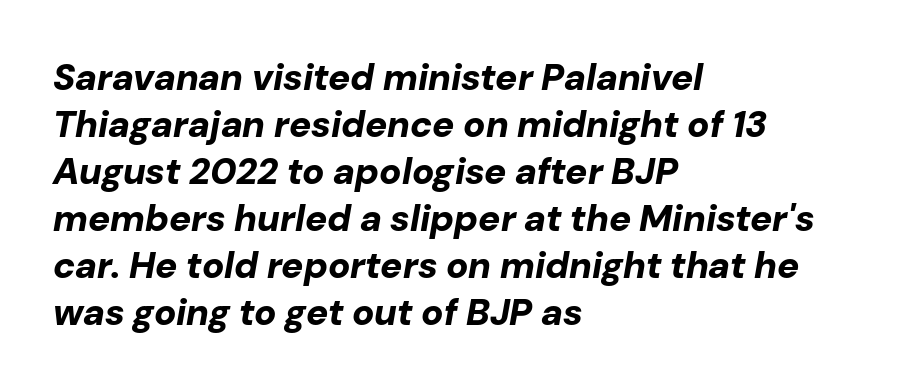
{"italic": "yes", "lean": "right", "slant_degrees": 10, "bold": "yes", "weight": "bold", "width": "normal", "stroke_contrast": "low", "x_height": "medium", "monospaced": "no", "underline": "no", "align": "left", "line_spacing": "normal", "line_spacing_ratio": 1.27, "letter_spacing": "normal", "letter_spacing_em": 0.0, "glyph_px": 37}
